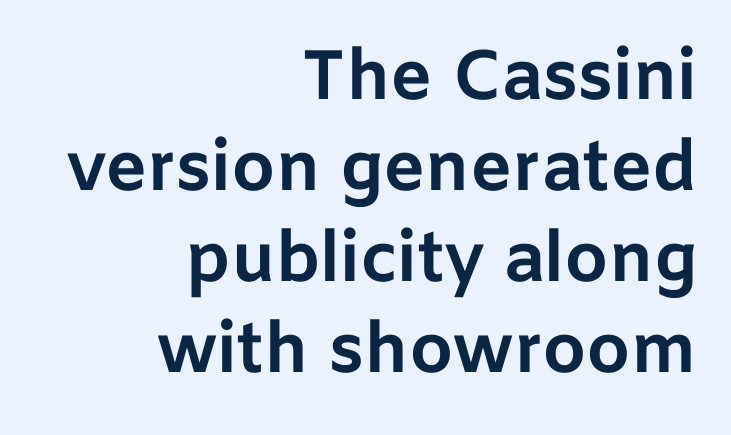
Honestly, the row spacing looks completely unremarkable. Character widths vary here, with narrow letters taking less room than wide ones. Is the letter spacing exaggerated? No — it looks like the ordinary default. Posture: straight, roman, zero tilt.
